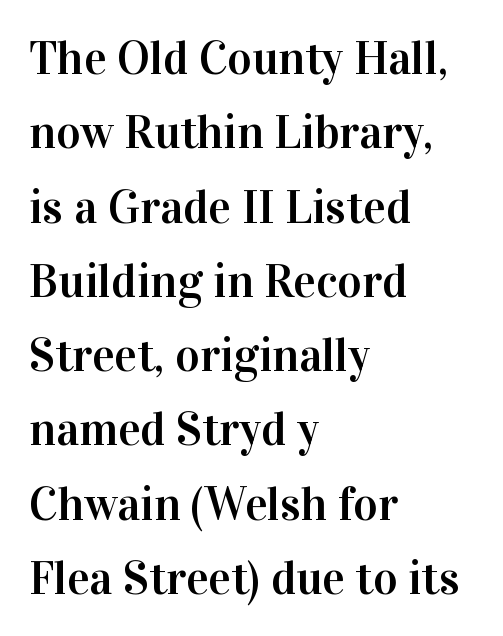
The image shows 47 px serif type, upright; set left-aligned, normal line spacing (1.58x), normal letter spacing, not underlined; high stroke contrast and a medium x-height.
